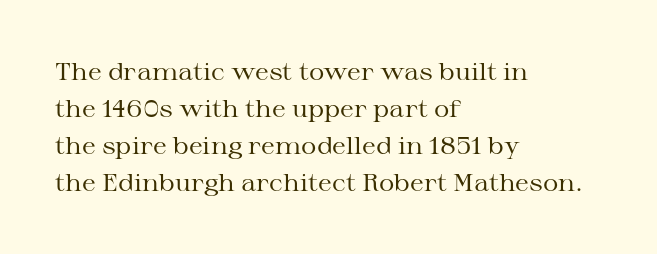
Q: Is the text bold? A: No.
Q: Is the text italic (slanted)? A: No, it is upright.
Q: Is the text underlined? A: No.
Q: How is the paragraph aligned? A: Left-aligned.
Q: Is the spacing between letters normal or unusually wide? A: Normal.
Q: Is the spacing between lines tight, normal or loose? A: Normal.
